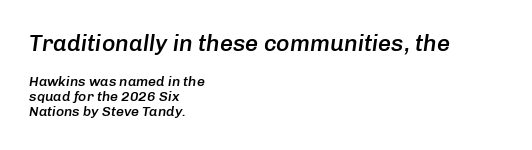
{"italic": "yes", "lean": "right", "slant_degrees": 8, "bold": "semi", "underline": "no", "align": "left", "line_spacing": "tight", "line_spacing_ratio": 1.08, "letter_spacing": "normal", "letter_spacing_em": 0.0, "larger_block": "first", "size_ratio": 1.64, "glyph_px": 23}
